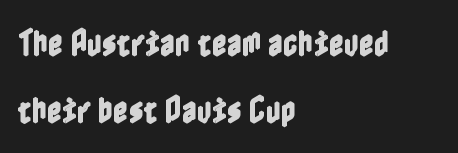
If you measured baseline to baseline, you'd find a long distance. Standard letterfit; no display-style spreading of the glyphs. The lines in this sample share a left origin and differ only in where they stop. Any mark beneath the type? The region is blank. A typesetter would mark this as roman, not italic.
